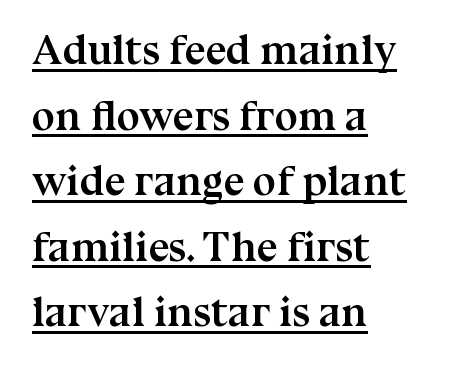
Set as a true bold cut, around the 700 mark. Teacher's note: observe the even left margin — that is flush-left alignment. Compared with typical paragraphs, the rows here are spaced about the same. Italic? Not at all — the glyphs are vertical.
